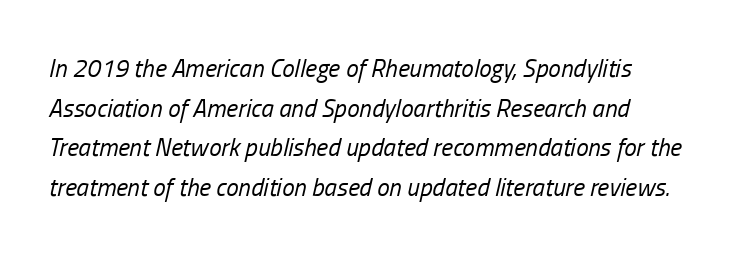
Weight: regular or lighter. If you drew a line through each stem, it would be angled. The block of text has a typical density, with ordinary space between rows. This sample uses plain, unmodified letter spacing. Lines of text with bare space underneath.
